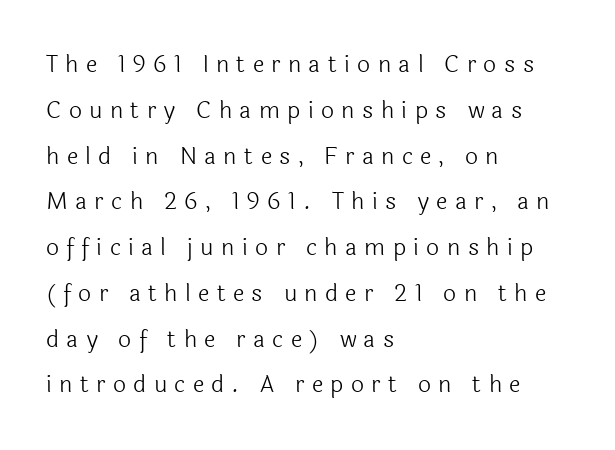
{"italic": "no", "bold": "no", "underline": "no", "align": "left", "line_spacing": "loose", "line_spacing_ratio": 1.99, "letter_spacing": "wide", "letter_spacing_em": 0.32, "glyph_px": 23}
